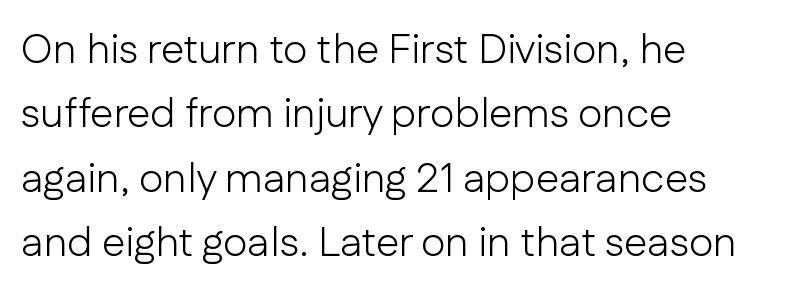
Tracking here is standard; glyphs follow each other at the usual distance. Style check: upright. Is there much room between lines? A standard amount, neither cramped nor airy. I'd call this a sans setting — the letters go barefoot. Varying glyph widths throughout — classic text-font behaviour. Is the type heavy? It reads as light-to-regular instead.
